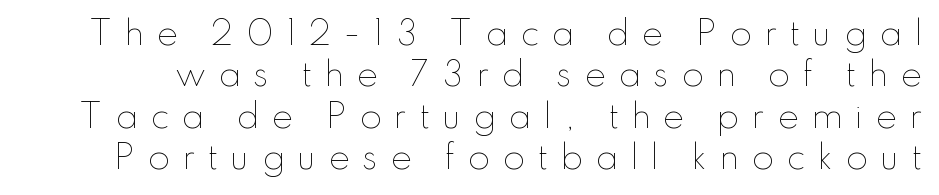
Q: Is the text bold? A: No.
Q: Is the text italic (slanted)? A: No, it is upright.
Q: Is the text underlined? A: No.
Q: Is the spacing between letters normal or unusually wide? A: Unusually wide.
Q: Is the spacing between lines tight, normal or loose? A: Normal.
Q: Width (condensed, normal, or wide)? A: Normal.
Q: Stroke contrast? A: Low.
Q: x-height? A: Small.
Q: Monospaced? A: No.
